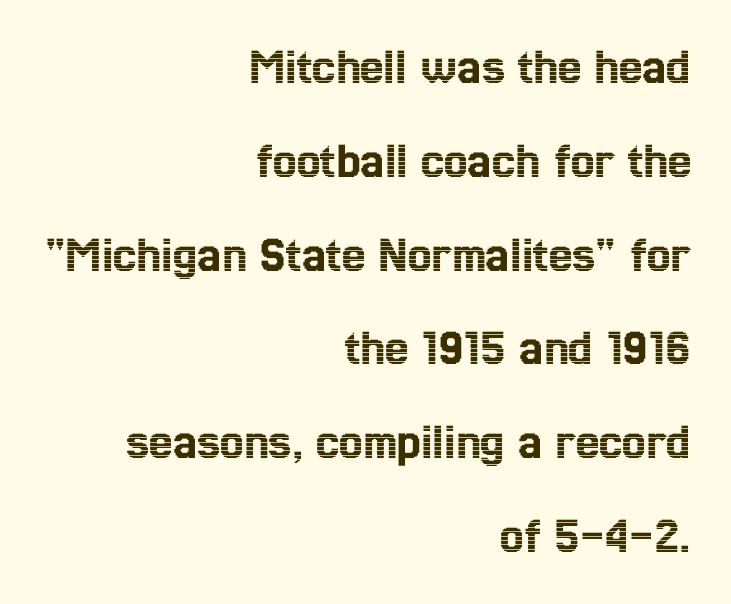
Q: Is the text italic (slanted)? A: No, it is upright.
Q: Is the text underlined? A: No.
Q: How is the paragraph aligned? A: Right-aligned.
Q: Is the spacing between letters normal or unusually wide? A: Normal.
Q: Width (condensed, normal, or wide)? A: Condensed.
Q: x-height? A: Medium.
Q: Monospaced? A: No.
